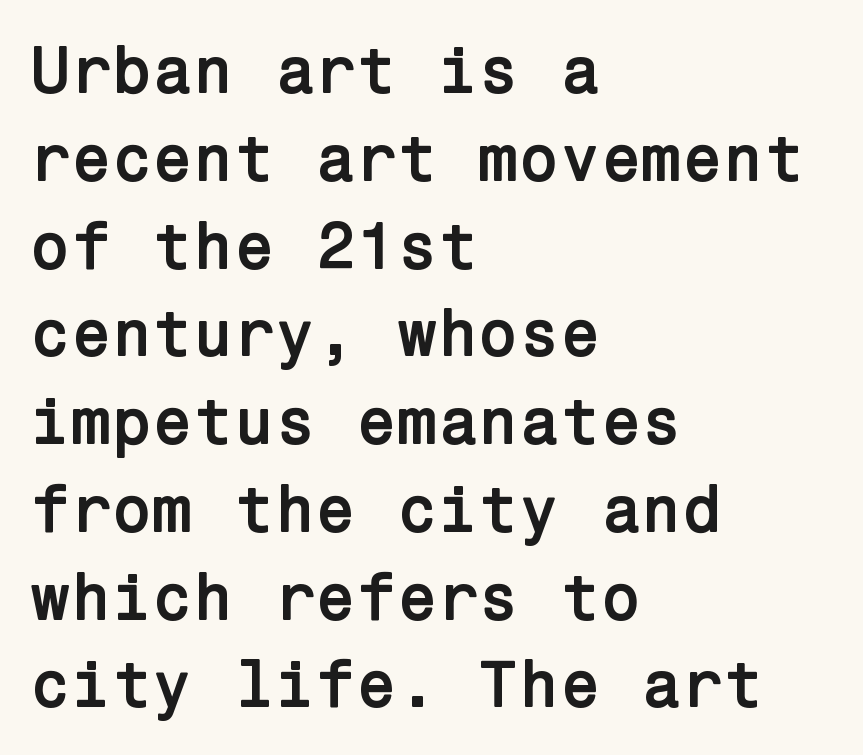
The letters stand straight up with perfectly vertical stems. Check where the strokes stop: nothing finishes them off — pure sans. Horizontally, the lines are justified to the leading edge only. The gaps between neighbouring characters are ordinary and unremarkable.
